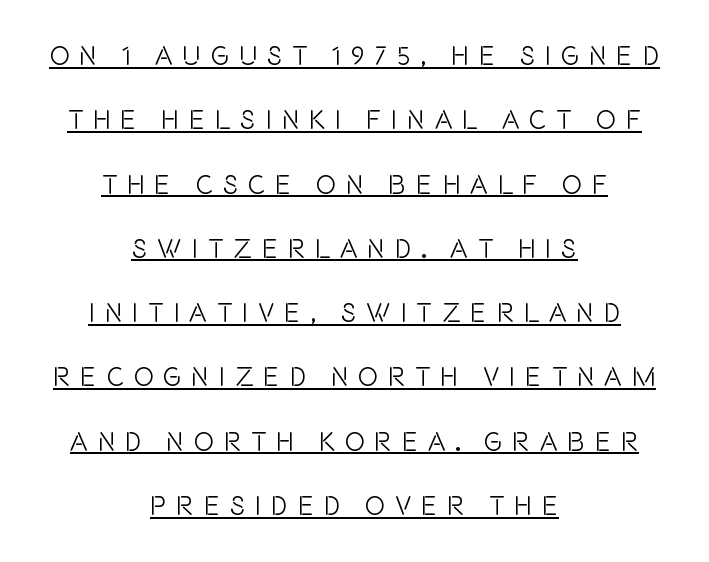
{"italic": "no", "underline": "yes", "align": "center", "line_spacing": "loose", "line_spacing_ratio": 2.38, "letter_spacing": "wide", "letter_spacing_em": 0.36, "glyph_px": 27}
